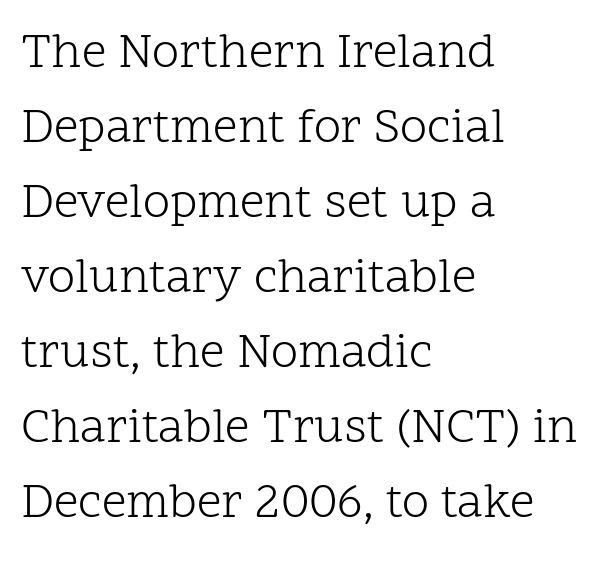
{"serif": "yes", "italic": "no", "bold": "no", "weight": "light", "width": "normal", "stroke_contrast": "low", "x_height": "medium", "monospaced": "no", "underline": "no", "align": "left", "line_spacing": "normal", "line_spacing_ratio": 1.53, "letter_spacing": "normal", "letter_spacing_em": 0.0, "glyph_px": 49}
